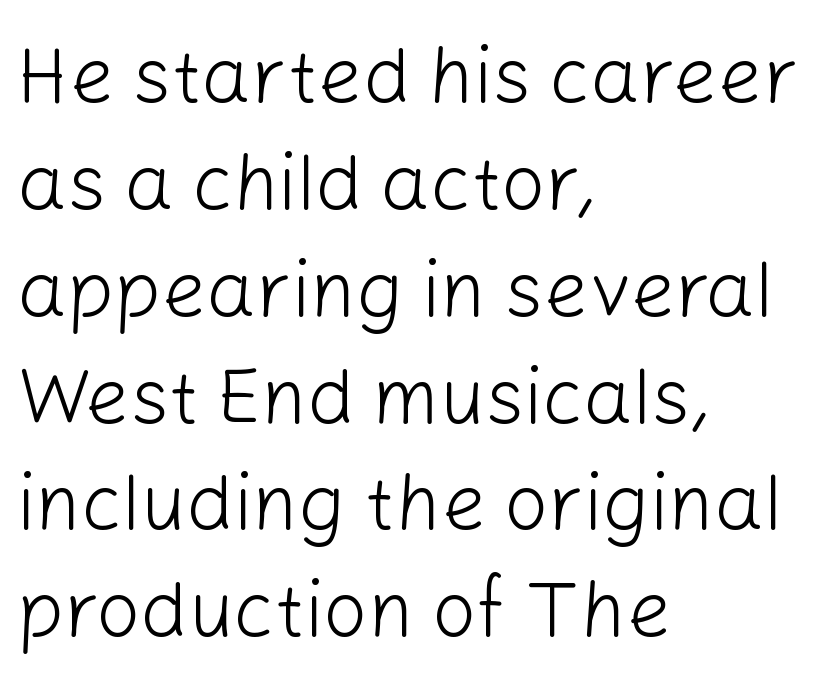
When letters stand straight like this, we call the style roman or upright. Notice how descenders clear the ascenders below comfortably — that's standard leading. Each stroke keeps to a modest, everyday thickness or less. Classification — sans serif. Rule under the text: the space is simply empty. Here the glyphs are tracked normally, forming tight word shapes.
